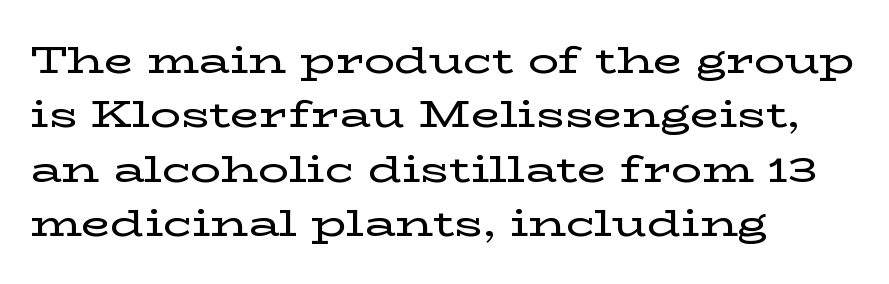
The image shows 38 px wide serif type, upright; set left-aligned, normal line spacing (1.43x), normal letter spacing, not underlined; low stroke contrast and a medium x-height.
